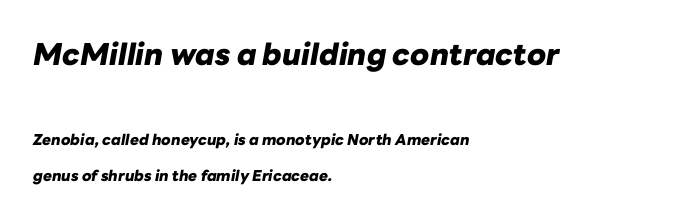
Q: Is the text bold? A: Yes.
Q: Is the text italic (slanted)? A: Yes, it leans right by about 10 degrees.
Q: Is the text underlined? A: No.
Q: How is the paragraph aligned? A: Left-aligned.
Q: Is the spacing between letters normal or unusually wide? A: Normal.
Q: Is the spacing between lines tight, normal or loose? A: Loose.
Q: Which block of text is set in a larger size, the first (top) or the second (bottom)? A: The first (top) one.
Q: Width (condensed, normal, or wide)? A: Normal.
Q: Stroke contrast? A: Low.
Q: x-height? A: Medium.
Q: Monospaced? A: No.
